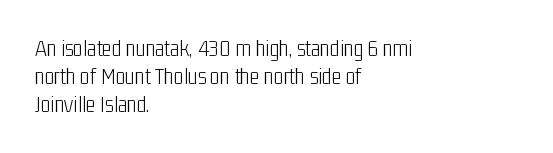
{"italic": "no", "bold": "no", "underline": "no", "align": "left", "line_spacing_ratio": 1.22, "letter_spacing": "normal", "letter_spacing_em": 0.0, "glyph_px": 23}
